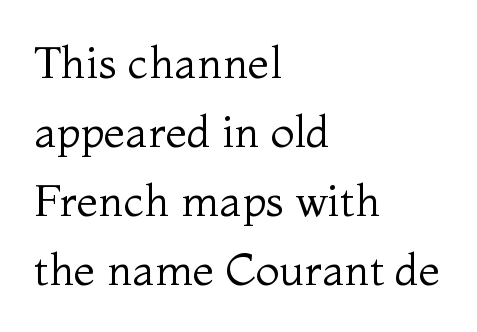
The image shows 44 px regular-weight serif type, upright; set left-aligned, normal line spacing (1.57x), normal letter spacing, not underlined; medium stroke contrast and a medium x-height.
